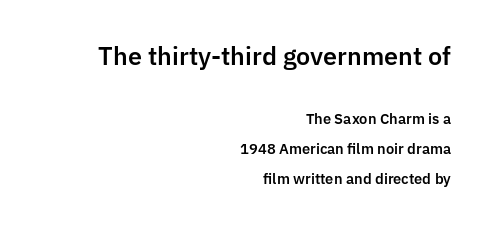
These lines keep a tight, regular rhythm from letter to letter. Compared with a flush-left layout, this one pins lines to the opposite, right side. This block would shrink considerably if given ordinary leading; it's expanded now. Designer's note — italics off, roman on.
